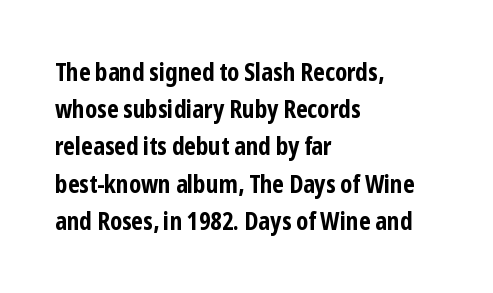
The passage shown has conventional tracking throughout. Underline: absent. The lines in this sample share a left origin and differ only in where they stop. These lines carry a lot of weight — the face is fully bold. Leading: standard. Characters remain perfectly vertical along every line.
